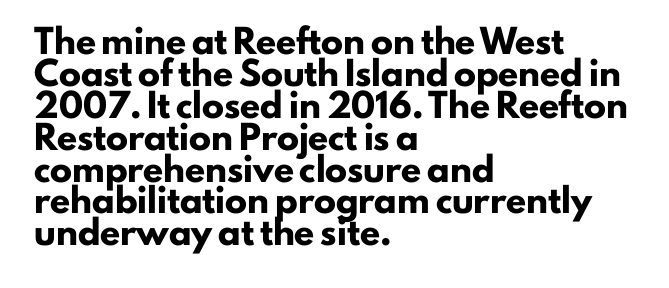
Q: Is the text bold? A: Yes.
Q: Is the text italic (slanted)? A: No, it is upright.
Q: Is the text underlined? A: No.
Q: How is the paragraph aligned? A: Left-aligned.
Q: Is the spacing between letters normal or unusually wide? A: Normal.
Q: Is the spacing between lines tight, normal or loose? A: Normal.
